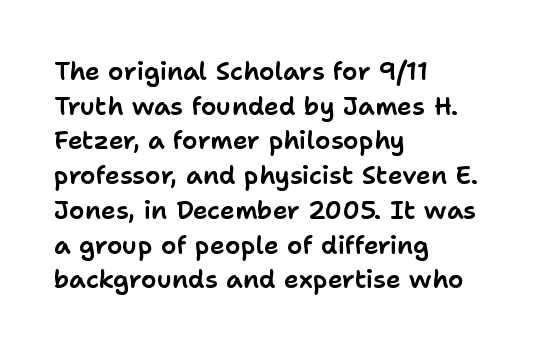
Has an underline been added? It has not. Observe the ordinary spacing: letters are neighbours, not strangers. What's the leading like? Ordinary, nothing unusual. Reading down the block, your eye returns to a fixed left position each line. Every character sits straight up, as roman type does.
